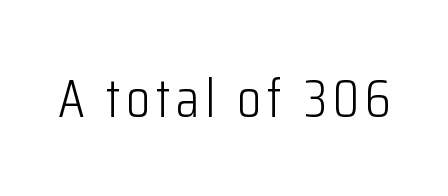
{"serif": "no", "italic": "no", "bold": "no", "weight": "light", "width": "condensed", "stroke_contrast": "low", "x_height": "medium", "monospaced": "no", "underline": "no", "glyph_px": 54}
